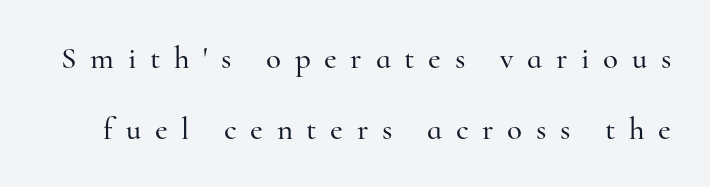
The image shows 31 px serif type, upright; set loose line spacing (2.28x), unusually wide letter spacing (+0.44 em), not underlined; high stroke contrast and a small x-height.
